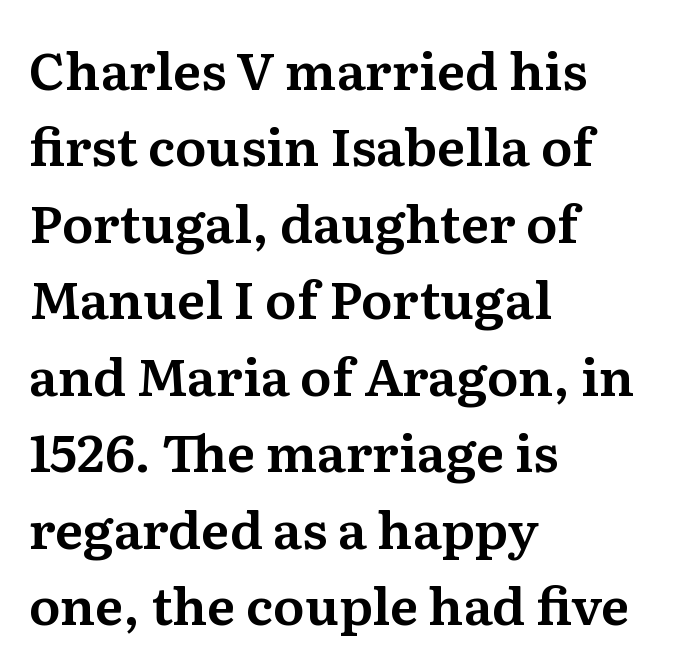
Q: Is the text italic (slanted)? A: No, it is upright.
Q: Is the typeface a serif or a sans-serif typeface? A: Serif.
Q: Is the text underlined? A: No.
Q: How is the paragraph aligned? A: Left-aligned.
Q: Is the spacing between letters normal or unusually wide? A: Normal.
Q: Is the spacing between lines tight, normal or loose? A: Normal.
Q: Width (condensed, normal, or wide)? A: Normal.
Q: Stroke contrast? A: Medium.
Q: x-height? A: Medium.
Q: Monospaced? A: No.
